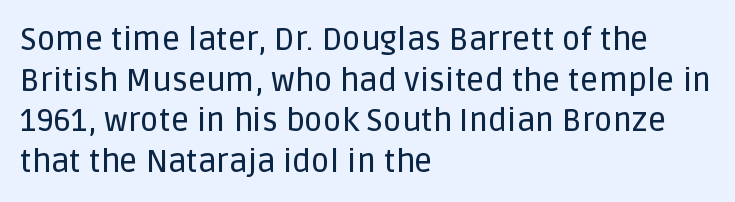
This rendering leaves character spacing at its baseline value. The rag falls on the right side of this text block. Words float on clear page, feet unadorned. Notice how descenders clear the ascenders below comfortably — that's standard leading. Character widths vary here, with narrow letters taking less room than wide ones. Notice how the stems are strictly vertical — no italics here.
